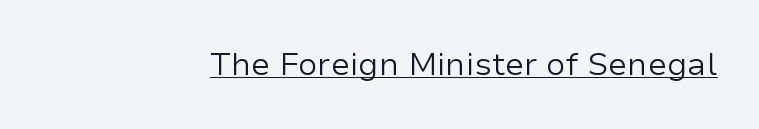
{"serif": "no", "italic": "no", "bold": "no", "weight": "regular", "width": "normal", "stroke_contrast": "low", "x_height": "medium", "monospaced": "no", "underline": "yes", "letter_spacing": "normal", "letter_spacing_em": 0.0, "glyph_px": 32}
